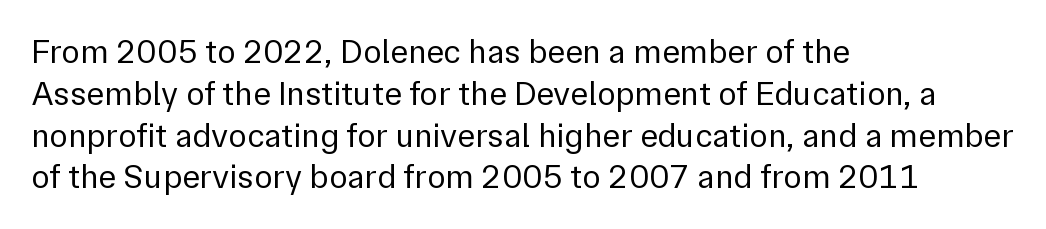
Q: Is the text bold? A: No.
Q: Is the text italic (slanted)? A: No, it is upright.
Q: Is the typeface a serif or a sans-serif typeface? A: Sans-serif.
Q: Is the text underlined? A: No.
Q: How is the paragraph aligned? A: Left-aligned.
Q: Is the spacing between letters normal or unusually wide? A: Normal.
Q: Width (condensed, normal, or wide)? A: Normal.
Q: x-height? A: Medium.
Q: Monospaced? A: No.
